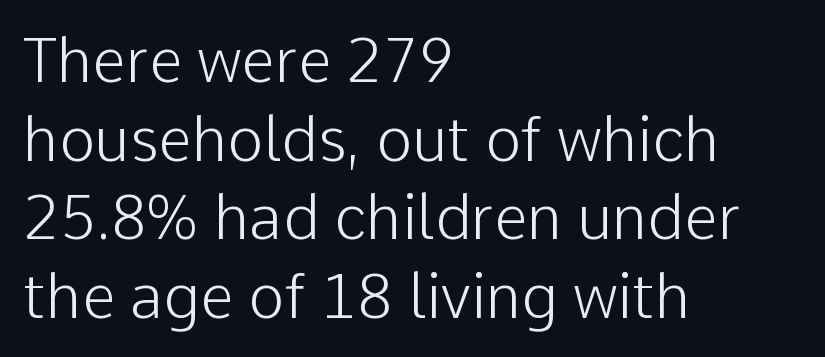
The image shows 61 px light sans-serif type, upright; set left-aligned, normal line spacing (1.29x), normal letter spacing, not underlined; low stroke contrast and a medium x-height.
